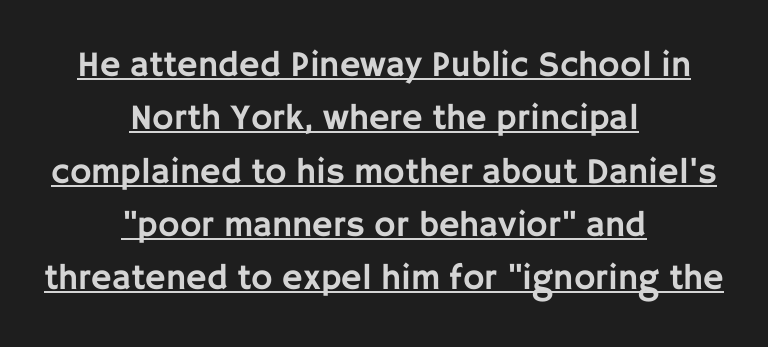
Q: Is the text italic (slanted)? A: No, it is upright.
Q: Is the typeface a serif or a sans-serif typeface? A: Sans-serif.
Q: Is the text underlined? A: Yes.
Q: How is the paragraph aligned? A: Centered.
Q: Is the spacing between letters normal or unusually wide? A: Normal.
Q: Is the spacing between lines tight, normal or loose? A: Normal.
Q: Width (condensed, normal, or wide)? A: Normal.
Q: Stroke contrast? A: Low.
Q: x-height? A: Large.
Q: Monospaced? A: No.
